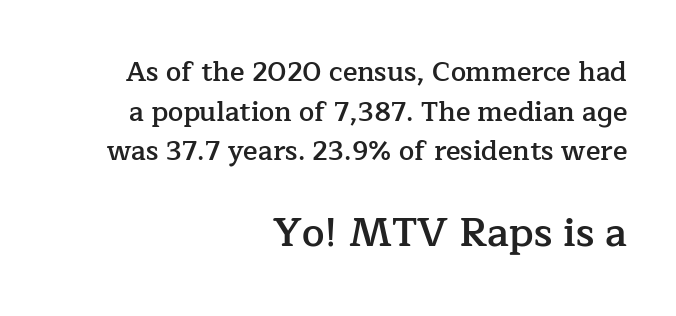
{"serif": "yes", "italic": "no", "bold": "semi", "weight": "semibold", "width": "normal", "stroke_contrast": "low", "x_height": "medium", "monospaced": "no", "underline": "no", "align": "right", "line_spacing": "normal", "line_spacing_ratio": 1.47, "letter_spacing": "normal", "letter_spacing_em": 0.0, "larger_block": "second", "size_ratio": 1.48, "glyph_px": 40}
